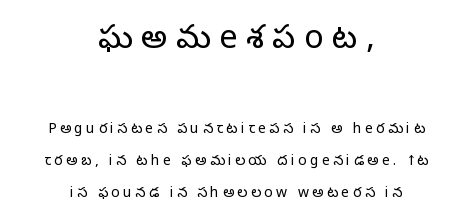
The image shows 33 px light sans-serif type, upright; set centered, loose line spacing (2.31x), unusually wide letter spacing (+0.25 em), not underlined; the first (top) block is 2.36x larger; low stroke contrast and a medium x-height.
